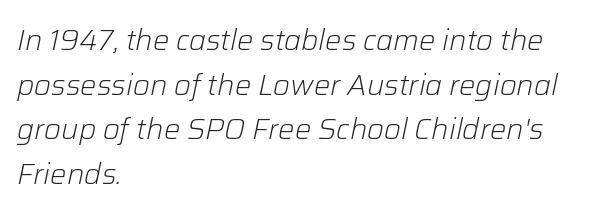
The text carries the slant typical of an italic or oblique font. The letters advance in unequal steps, a hallmark of proportional type. Compared with typical body copy, the letter spacing here is the same. Every row of glyphs begins at an identical x-position on the left. Descenders hang freely into open space. Leading matches the norm, producing a regular column.
